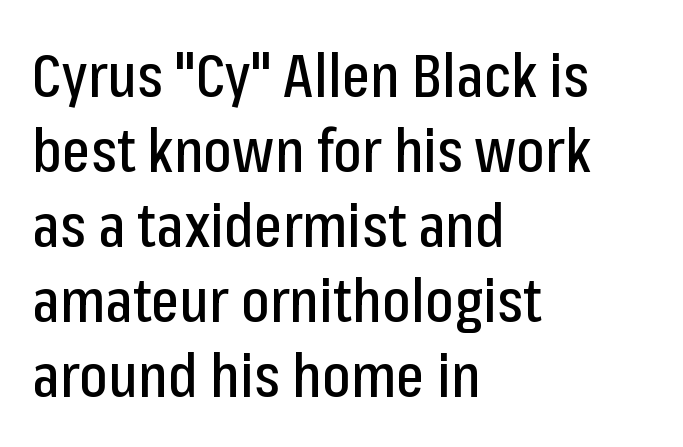
Do the characters align in a grid? No, the font is proportional. Horizontal alignment here is leftward, the default for most running prose. Does the type have serifs? No, each stem ends abruptly. Short note: letters normally spaced.
